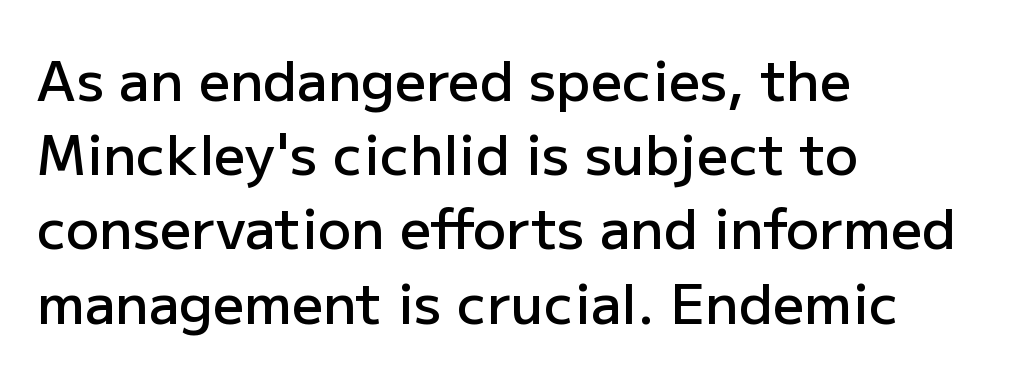
Honestly, there is no underline to notice here at all. The passage is arranged the way most books set body copy — flush left. Glyph-to-glyph distance matches everyday printed text. The rendering uses a moderate line-height, typical for paragraphs. Summary of weight: moderately heavy, a semibold. Grotesque or geometric, the face here clearly has no serifs.
